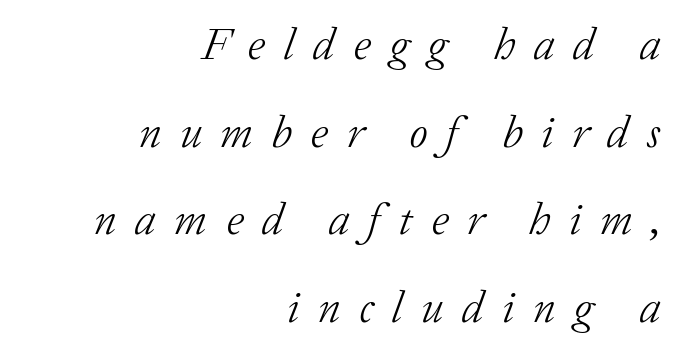
{"serif": "yes", "italic": "yes", "lean": "right", "slant_degrees": 20, "bold": "no", "weight": "light", "width": "normal", "stroke_contrast": "low", "x_height": "medium", "monospaced": "no", "underline": "no", "align": "right", "line_spacing": "loose", "line_spacing_ratio": 1.95, "letter_spacing": "wide", "letter_spacing_em": 0.41, "glyph_px": 45}
